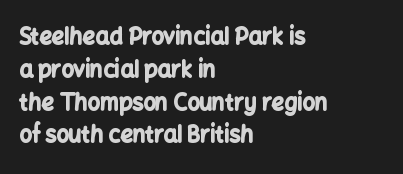
{"italic": "no", "bold": "yes", "underline": "no", "align": "left", "line_spacing": "normal", "line_spacing_ratio": 1.49, "letter_spacing": "normal", "letter_spacing_em": 0.0, "glyph_px": 22}
